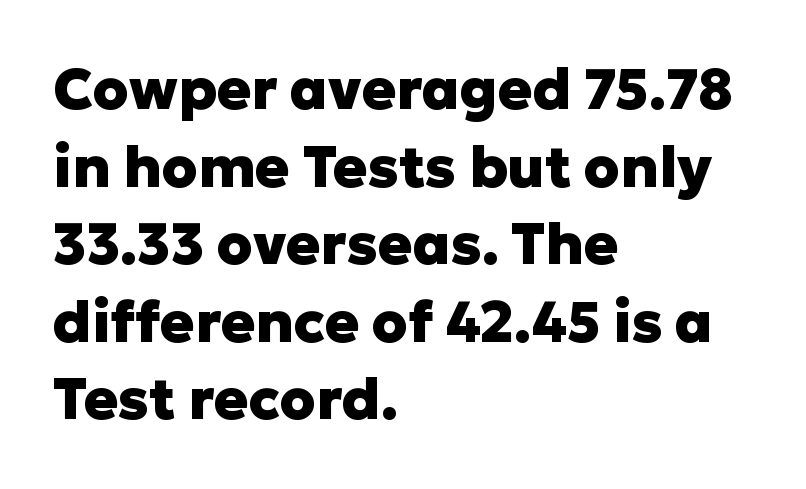
{"serif": "no", "italic": "no", "bold": "yes", "weight": "heavy", "width": "normal", "stroke_contrast": "low", "x_height": "medium", "monospaced": "no", "underline": "no", "align": "left", "line_spacing": "normal", "line_spacing_ratio": 1.36, "letter_spacing": "normal", "letter_spacing_em": 0.0, "glyph_px": 57}
